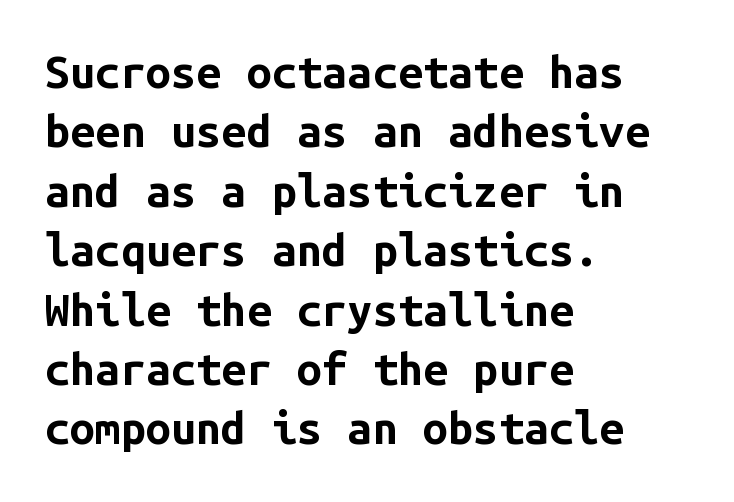
{"serif": "no", "italic": "no", "bold": "yes", "weight": "bold", "width": "normal", "stroke_contrast": "low", "x_height": "medium", "monospaced": "yes", "underline": "no", "align": "left", "line_spacing": "normal", "line_spacing_ratio": 1.32, "letter_spacing": "normal", "letter_spacing_em": 0.0, "glyph_px": 45}
